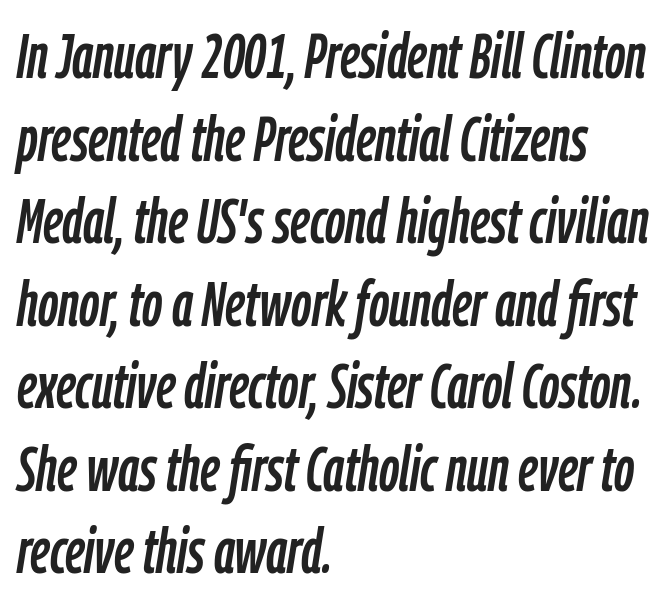
Q: Is the text italic (slanted)? A: Yes, it leans right by about 9 degrees.
Q: Is the text underlined? A: No.
Q: How is the paragraph aligned? A: Left-aligned.
Q: Is the spacing between letters normal or unusually wide? A: Normal.
Q: Is the spacing between lines tight, normal or loose? A: Normal.
Q: Width (condensed, normal, or wide)? A: Condensed.
Q: Stroke contrast? A: Low.
Q: x-height? A: Medium.
Q: Monospaced? A: No.
